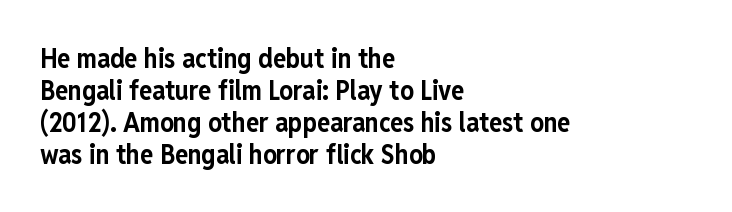
The image shows 27 px bold type, upright; set left-aligned, line spacing 1.18x, normal letter spacing, not underlined.
